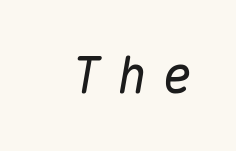
Observe the lean: these are italic letterforms. The face used here is monospaced, like something from a code editor. The horizontal fit of the characters is loose and conspicuously gappy. Is the type heavy? It reads as light-to-regular instead. Plain, unruled lines of type.
